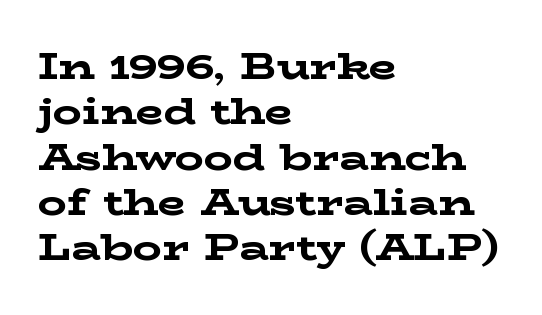
Q: Is the text bold? A: Yes.
Q: Is the text italic (slanted)? A: No, it is upright.
Q: Is the typeface a serif or a sans-serif typeface? A: Serif.
Q: Is the text underlined? A: No.
Q: How is the paragraph aligned? A: Left-aligned.
Q: Is the spacing between letters normal or unusually wide? A: Normal.
Q: Is the spacing between lines tight, normal or loose? A: Normal.
Q: Width (condensed, normal, or wide)? A: Wide.
Q: Stroke contrast? A: Low.
Q: x-height? A: Medium.
Q: Monospaced? A: No.
